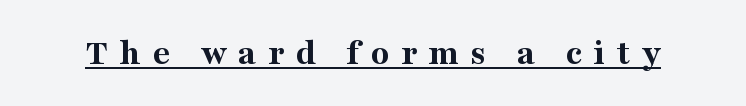
Q: Is the text bold? A: Yes.
Q: Is the text italic (slanted)? A: No, it is upright.
Q: Is the typeface a serif or a sans-serif typeface? A: Serif.
Q: Is the text underlined? A: Yes.
Q: Is the spacing between letters normal or unusually wide? A: Unusually wide.
Q: Width (condensed, normal, or wide)? A: Normal.
Q: Stroke contrast? A: Medium.
Q: x-height? A: Medium.
Q: Monospaced? A: No.
